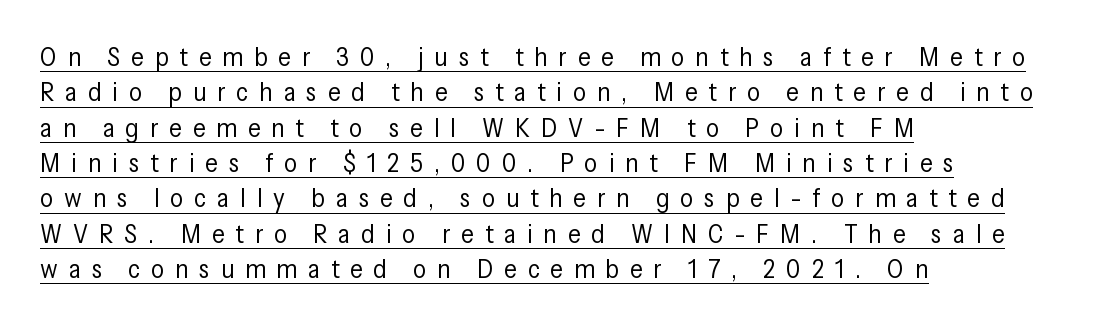
Quick note: underline on. Compared with typical body copy, the letter spacing here is much looser. Which margin do the lines hug? The left one — the right edge is uneven. This is roman type, the default non-slanted kind. A quiet, ordinary-to-light weight characterises the typeface.
